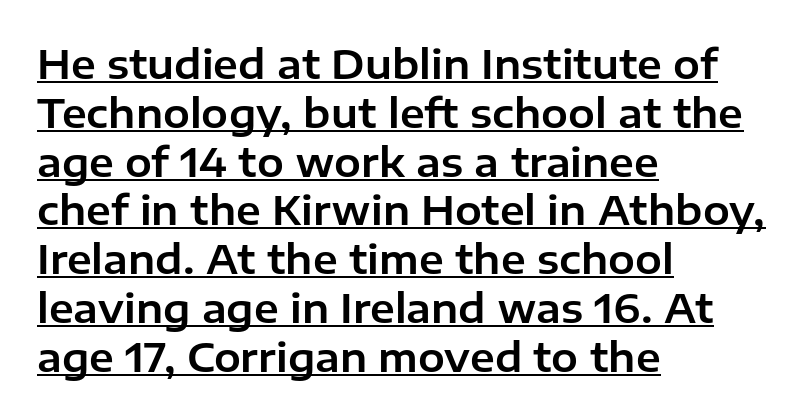
The image shows 40 px sans-serif type, upright; set left-aligned, line spacing 1.22x, normal letter spacing, underlined; low stroke contrast and a medium x-height.
